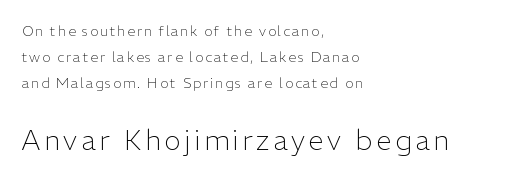
{"serif": "no", "italic": "no", "bold": "no", "weight": "light", "width": "normal", "stroke_contrast": "low", "x_height": "medium", "monospaced": "no", "underline": "no", "align": "left", "line_spacing_ratio": 1.85, "larger_block": "second", "size_ratio": 2.0, "glyph_px": 28}
